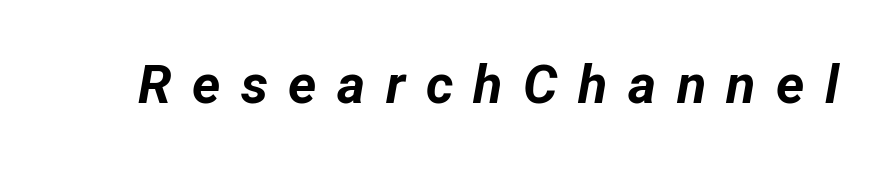
Q: Is the text bold? A: Yes.
Q: Is the text italic (slanted)? A: Yes, it leans right by about 12 degrees.
Q: Is the text underlined? A: No.
Q: Is the spacing between letters normal or unusually wide? A: Unusually wide.
Q: Width (condensed, normal, or wide)? A: Normal.
Q: Stroke contrast? A: Low.
Q: x-height? A: Medium.
Q: Monospaced? A: No.
